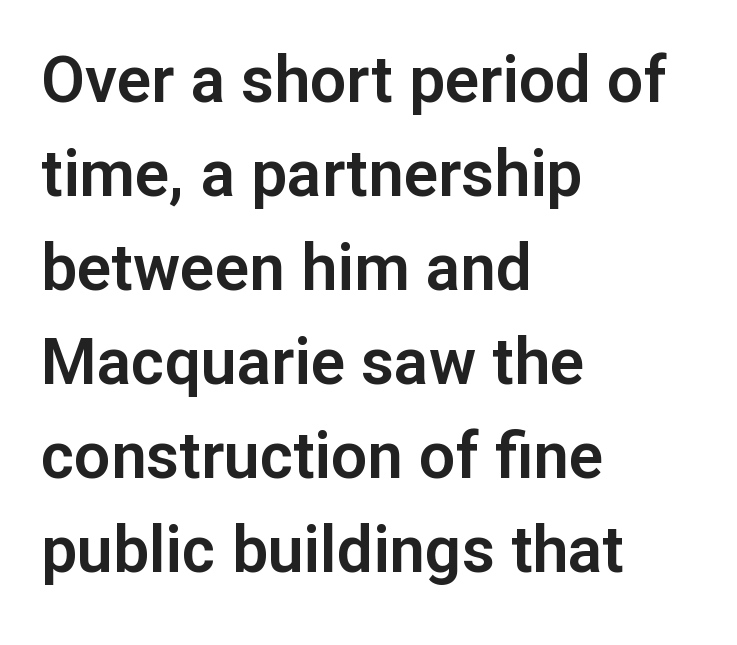
These lines stack with their left ends in a neat column. The typography opts for an upright posture over an oblique one. The typeface chosen for these lines omits serifs. The block of text has a typical density, with ordinary space between rows. Decoration check: the copy has no underline.
